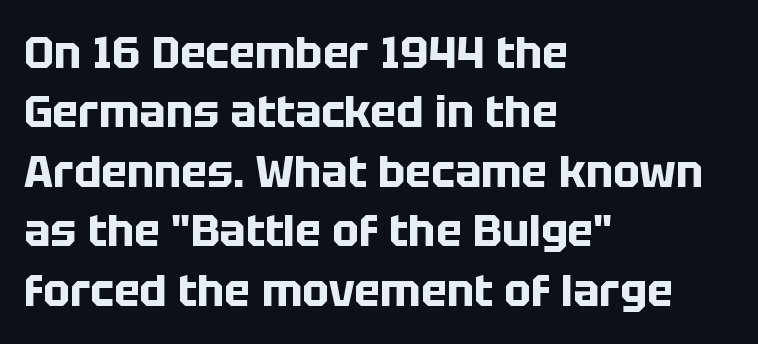
{"serif": "no", "italic": "no", "bold": "yes", "weight": "bold", "width": "normal", "stroke_contrast": "low", "x_height": "large", "monospaced": "no", "underline": "no", "align": "left", "line_spacing": "normal", "line_spacing_ratio": 1.35, "letter_spacing": "normal", "letter_spacing_em": 0.0, "glyph_px": 44}
